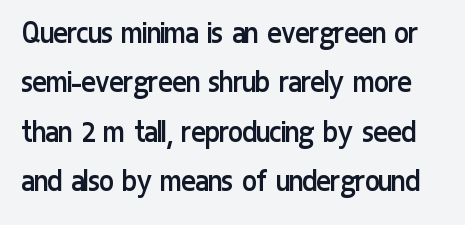
The image shows 34 px regular-weight, condensed sans-serif type, upright; set normal line spacing (1.45x), normal letter spacing, not underlined; low stroke contrast and a medium x-height.
